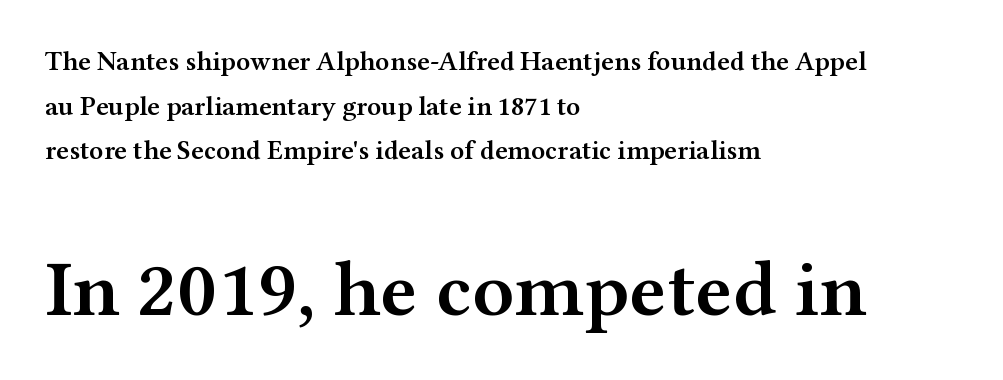
Q: Is the text bold? A: Semi-bold.
Q: Is the text italic (slanted)? A: No, it is upright.
Q: Is the typeface a serif or a sans-serif typeface? A: Serif.
Q: Is the text underlined? A: No.
Q: How is the paragraph aligned? A: Left-aligned.
Q: Is the spacing between letters normal or unusually wide? A: Normal.
Q: Is the spacing between lines tight, normal or loose? A: Normal.
Q: Which block of text is set in a larger size, the first (top) or the second (bottom)? A: The second (bottom) one.
Q: Width (condensed, normal, or wide)? A: Wide.
Q: Stroke contrast? A: Medium.
Q: x-height? A: Medium.
Q: Monospaced? A: No.
